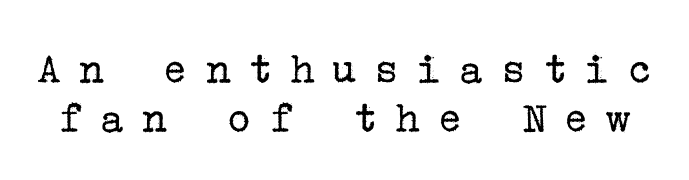
Q: Is the text bold? A: No.
Q: Is the text italic (slanted)? A: No, it is upright.
Q: Is the typeface a serif or a sans-serif typeface? A: Serif.
Q: Is the text underlined? A: No.
Q: Is the spacing between letters normal or unusually wide? A: Unusually wide.
Q: Is the spacing between lines tight, normal or loose? A: Tight.
Q: Width (condensed, normal, or wide)? A: Normal.
Q: Stroke contrast? A: Low.
Q: x-height? A: Medium.
